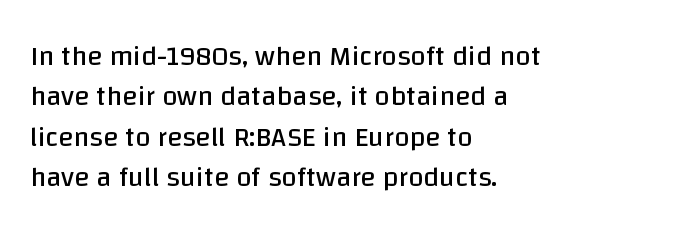
The image shows 28 px regular-weight sans-serif type, upright; set left-aligned, normal line spacing (1.44x), normal letter spacing, not underlined; low stroke contrast and a large x-height.
